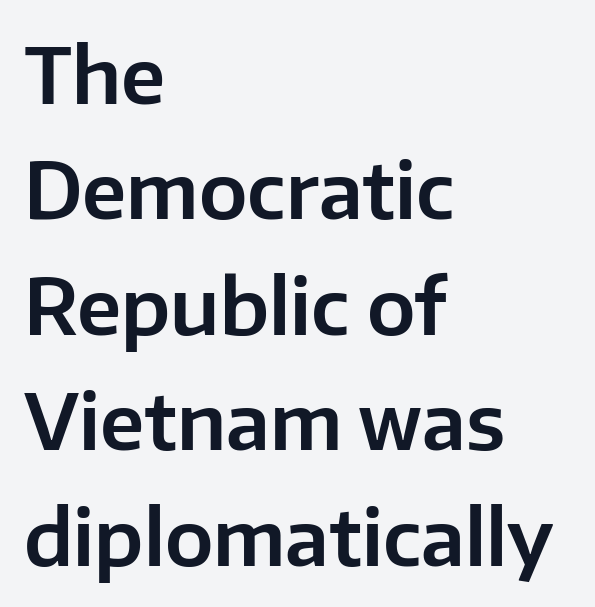
Font category for this specimen: sans-serif. The specimen omits any rule beneath the text block's lines. Every row of glyphs begins at an identical x-position on the left. Note the varied advance widths — an 'i' is clearly narrower than an 'm'. The line texture is even and compact thanks to regular tracking.
